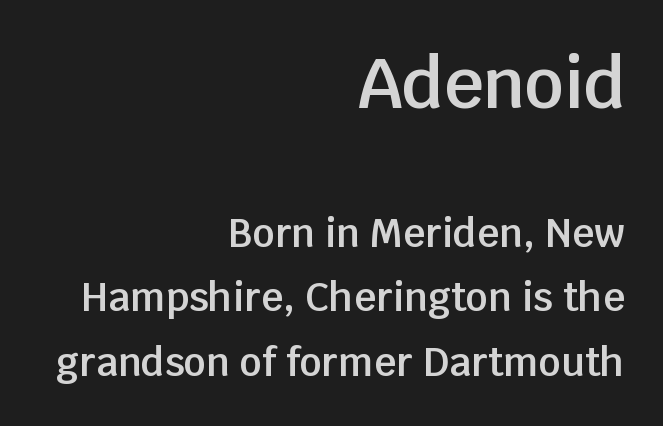
{"serif": "no", "italic": "no", "bold": "semi", "weight": "semibold", "width": "normal", "stroke_contrast": "low", "x_height": "large", "monospaced": "no", "underline": "no", "align": "right", "line_spacing": "normal", "line_spacing_ratio": 1.65, "letter_spacing": "normal", "letter_spacing_em": 0.0, "larger_block": "first", "size_ratio": 1.77, "glyph_px": 69}
